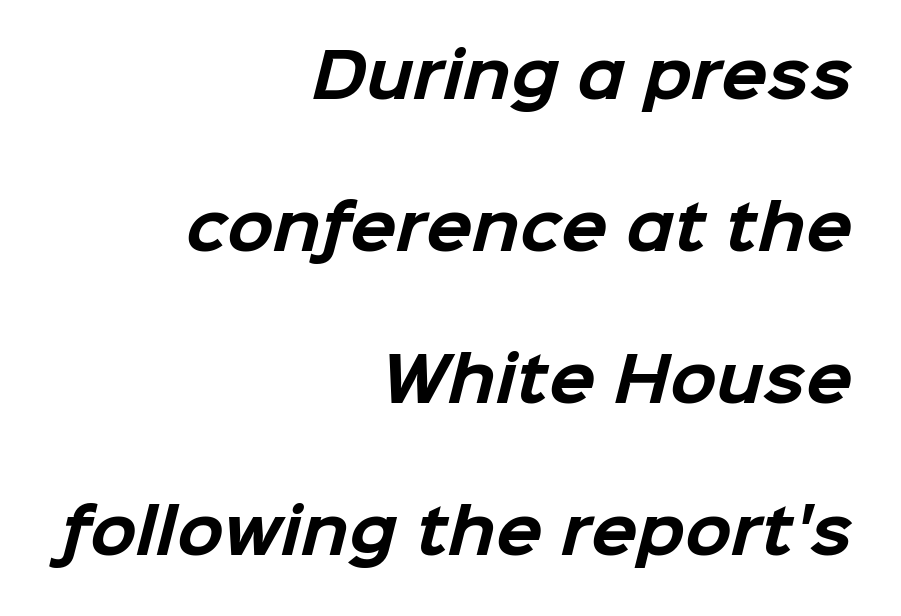
The image shows 61 px bold sans-serif type; set right-aligned, loose line spacing (2.49x), normal letter spacing, not underlined; low stroke contrast and a medium x-height.
